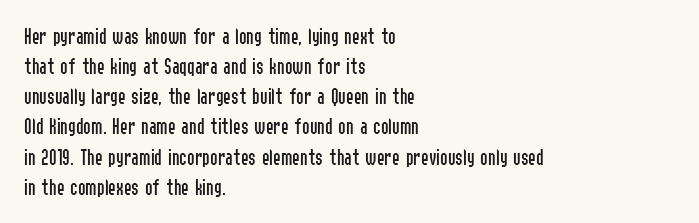
Teacher's note: observe the even left margin — that is flush-left alignment. Does extra space separate the letters? No, they use regular spacing. In terms of posture, this sample is upright. The glyphs are unaccompanied by any horizontal stroke below them. The lines sit at an ordinary, default distance from one another.
